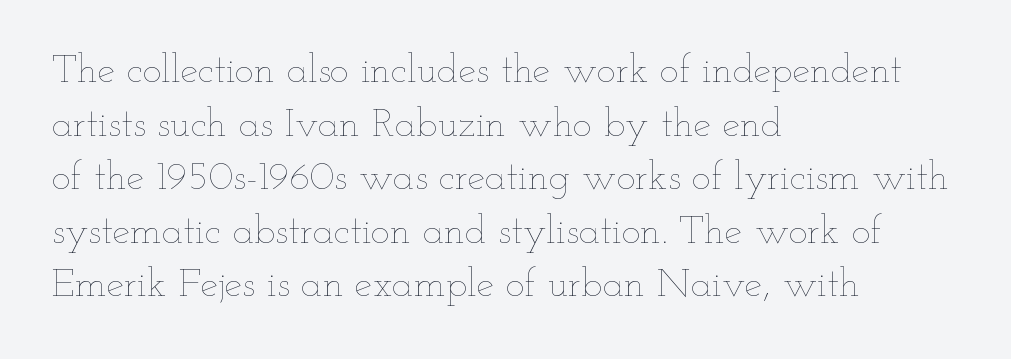
Whoever set this chose a conventional vertical rhythm. Varying glyph widths throughout — classic text-font behaviour. Descenders are the only things crossing below the line. Characters remain perfectly vertical along every line.
